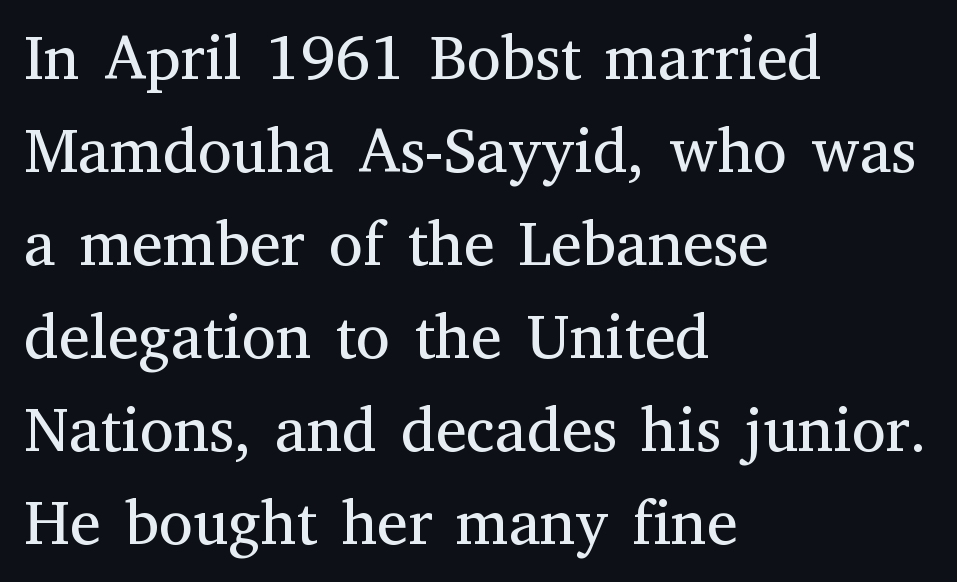
The rag falls on the right side of this text block. What's the leading like? Ordinary, nothing unusual. A typesetter would call this proportional, since set widths differ per character. The type is set solid horizontally, with unmodified tracking. The space beneath each line is pristine and unruled. The lettering stays uniformly vertical, giving the passage a roman look.
